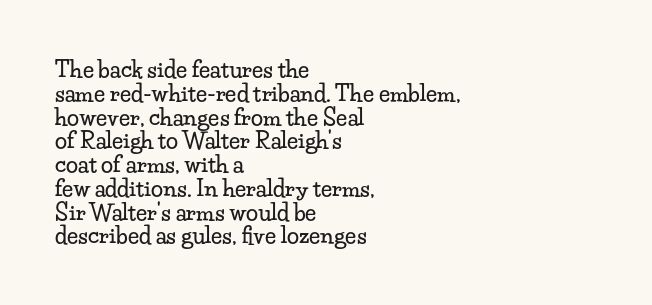
Plain, unruled lines of type. In terms of posture, this sample is upright. You could barely slide anything between these rows. Tracking here is standard; glyphs follow each other at the usual distance. Alignment: flush left.
